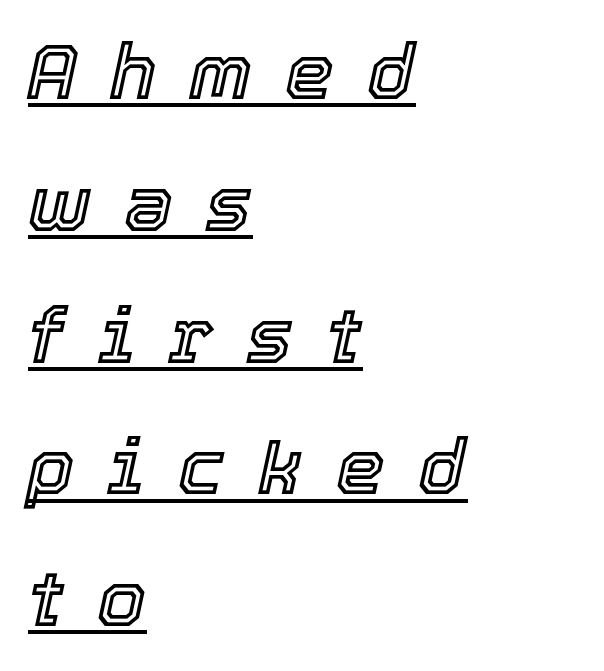
{"italic": "yes", "lean": "right", "slant_degrees": 12, "width": "normal", "x_height": "medium", "monospaced": "no", "underline": "yes", "align": "left", "line_spacing": "normal", "line_spacing_ratio": 1.69, "letter_spacing": "wide", "letter_spacing_em": 0.42, "glyph_px": 78}
